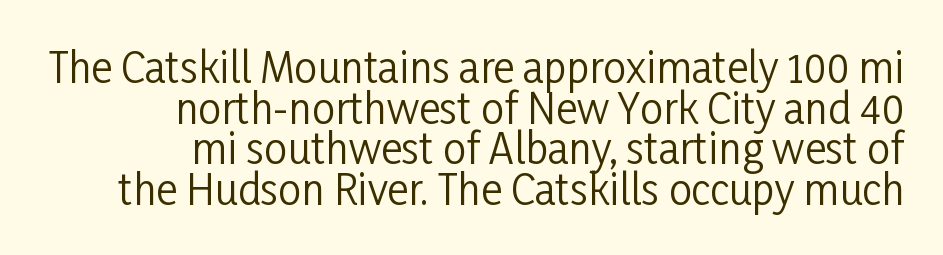
{"serif": "no", "italic": "no", "bold": "no", "weight": "regular", "width": "condensed", "stroke_contrast": "low", "x_height": "medium", "monospaced": "no", "underline": "no", "align": "right", "line_spacing": "tight", "line_spacing_ratio": 0.99, "letter_spacing": "normal", "letter_spacing_em": 0.0, "glyph_px": 41}
